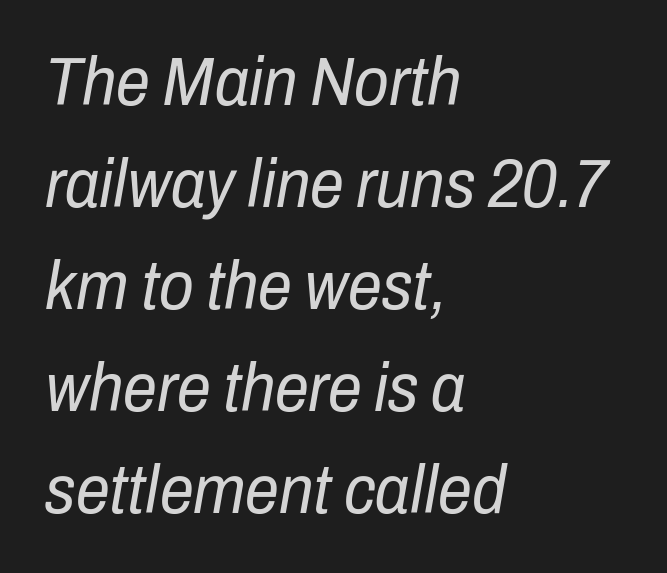
The rendering uses natural spacing where letterforms have individual widths. Letters rest on an invisible, unmarked baseline. The face looks like a standard text weight, possibly lighter. Inter-character spacing is left at the font's built-in metrics. Every row of glyphs begins at an identical x-position on the left. Does the leading feel generous? No, just average.
